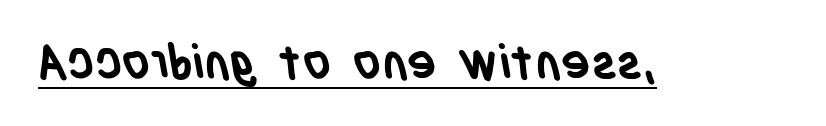
{"serif": "no", "bold": "yes", "weight": "semibold", "width": "condensed", "stroke_contrast": "low", "x_height": "large", "monospaced": "no", "underline": "yes", "letter_spacing": "normal", "letter_spacing_em": 0.0, "glyph_px": 49}
